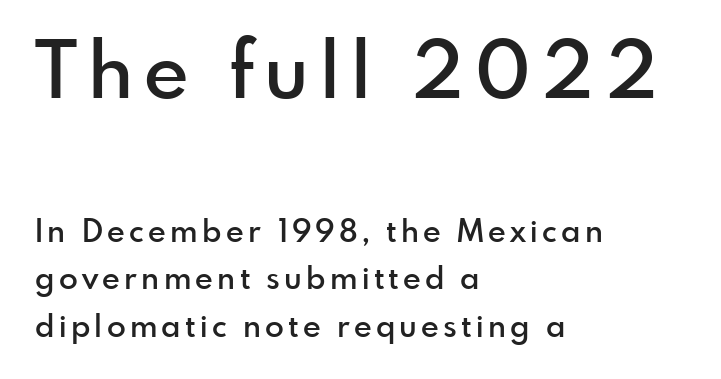
Q: Is the text bold? A: Semi-bold.
Q: Is the text italic (slanted)? A: No, it is upright.
Q: Is the typeface a serif or a sans-serif typeface? A: Sans-serif.
Q: Is the text underlined? A: No.
Q: How is the paragraph aligned? A: Left-aligned.
Q: Is the spacing between lines tight, normal or loose? A: Normal.
Q: Which block of text is set in a larger size, the first (top) or the second (bottom)? A: The first (top) one.
Q: Width (condensed, normal, or wide)? A: Normal.
Q: x-height? A: Small.
Q: Monospaced? A: No.
